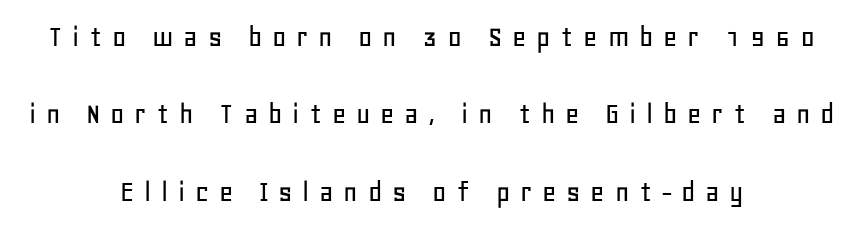
The passage shown is not underscored anywhere. Display-style spreading of the glyphs; the letterfit is very open. This rendering uses center alignment, leaving both contours irregular but symmetric. Nope, no serifs anywhere on these letters. Leading is clearly above the norm, producing a sparse column.
